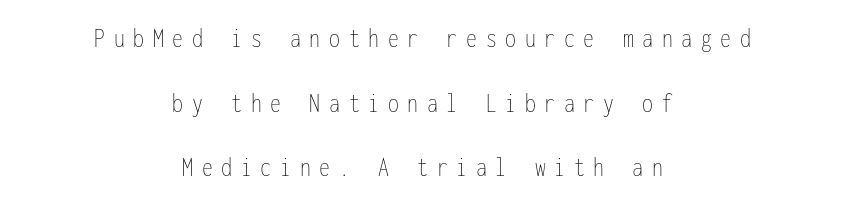
Q: Is the text bold? A: No.
Q: Is the text italic (slanted)? A: No, it is upright.
Q: Is the text underlined? A: No.
Q: How is the paragraph aligned? A: Centered.
Q: Is the spacing between letters normal or unusually wide? A: Unusually wide.
Q: Is the spacing between lines tight, normal or loose? A: Loose.
Q: Width (condensed, normal, or wide)? A: Condensed.
Q: Stroke contrast? A: Low.
Q: x-height? A: Medium.
Q: Monospaced? A: Yes.
